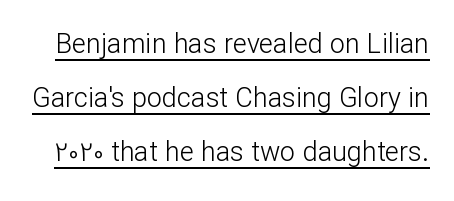
{"italic": "no", "bold": "no", "underline": "yes", "line_spacing": "loose", "line_spacing_ratio": 2.0, "letter_spacing": "normal", "letter_spacing_em": 0.0, "glyph_px": 27}
